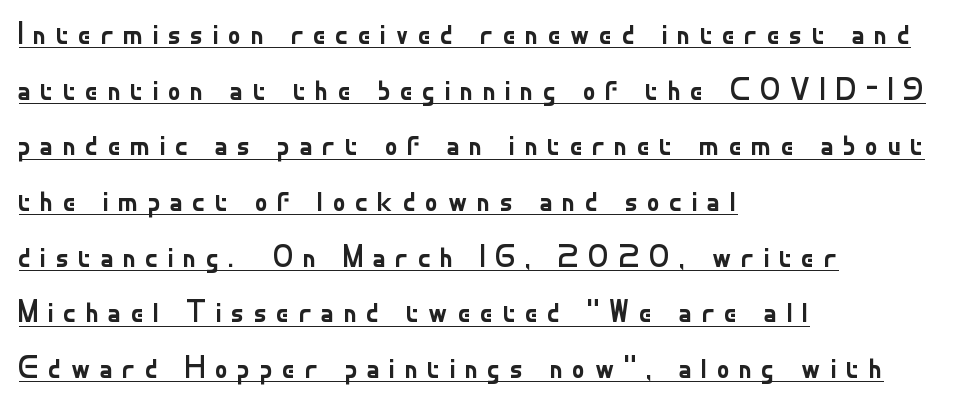
Spacing verdict: proportional, widths tailored to each character. Ascenders rise straight up at ninety degrees. The compositor pushed each line to the left boundary. The sample's only ornament is a line tracing under the words. Is this a sans? Yes — the strokes have no serifs.
